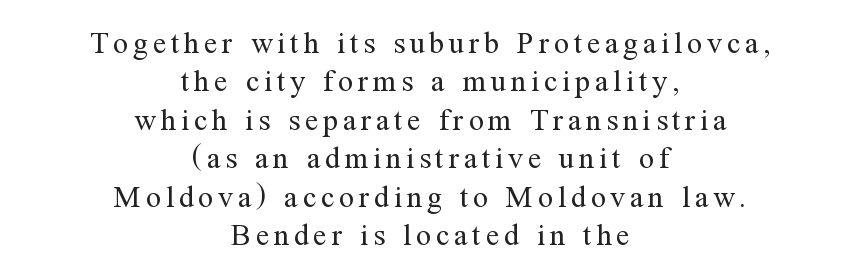
{"serif": "yes", "italic": "no", "bold": "no", "weight": "regular", "width": "normal", "stroke_contrast": "medium", "x_height": "medium", "monospaced": "no", "underline": "no", "align": "center", "line_spacing": "normal", "line_spacing_ratio": 1.28, "glyph_px": 30}
